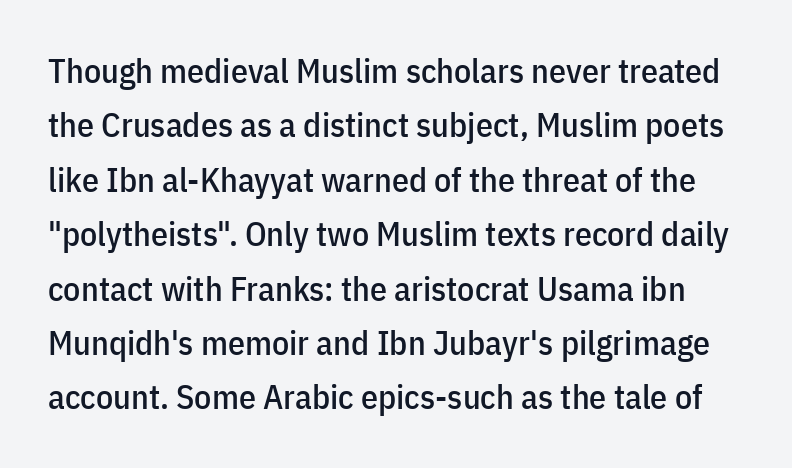
{"serif": "no", "italic": "no", "width": "condensed", "stroke_contrast": "low", "x_height": "medium", "monospaced": "no", "underline": "no", "line_spacing": "normal", "line_spacing_ratio": 1.6, "letter_spacing": "normal", "letter_spacing_em": 0.0, "glyph_px": 34}
